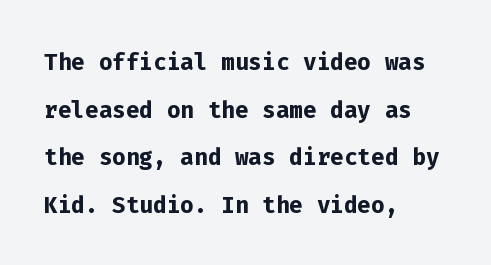
Q: Is the text bold? A: Yes.
Q: Is the text italic (slanted)? A: No, it is upright.
Q: Is the typeface a serif or a sans-serif typeface? A: Sans-serif.
Q: Is the text underlined? A: No.
Q: How is the paragraph aligned? A: Left-aligned.
Q: Is the spacing between letters normal or unusually wide? A: Normal.
Q: Is the spacing between lines tight, normal or loose? A: Normal.
Q: Width (condensed, normal, or wide)? A: Normal.
Q: Stroke contrast? A: Low.
Q: x-height? A: Medium.
Q: Monospaced? A: Yes.
